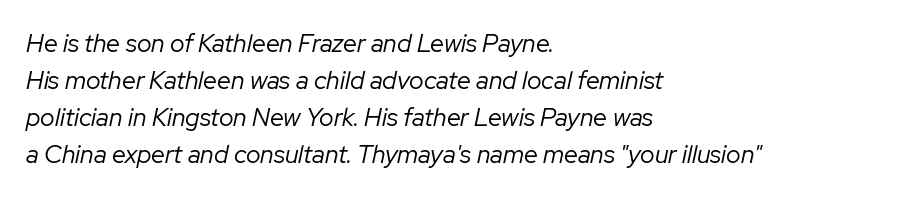
The image shows 25 px text type, italic (leaning right); set left-aligned, normal line spacing (1.48x), normal letter spacing, not underlined.
